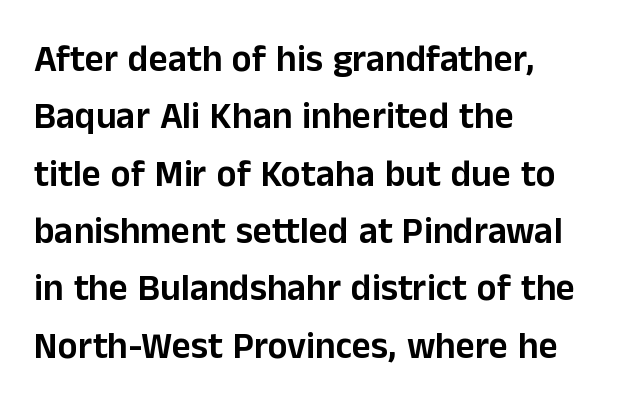
{"serif": "no", "italic": "no", "width": "normal", "stroke_contrast": "low", "x_height": "medium", "monospaced": "no", "underline": "no", "align": "left", "line_spacing": "normal", "line_spacing_ratio": 1.55, "letter_spacing": "normal", "letter_spacing_em": 0.0, "glyph_px": 37}
